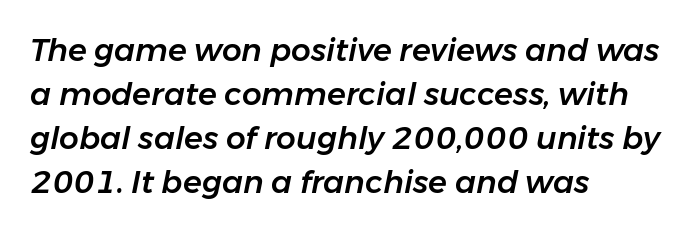
Q: Is the text italic (slanted)? A: Yes, it leans right by about 11 degrees.
Q: Is the text underlined? A: No.
Q: How is the paragraph aligned? A: Left-aligned.
Q: Is the spacing between letters normal or unusually wide? A: Normal.
Q: Is the spacing between lines tight, normal or loose? A: Normal.
Q: Width (condensed, normal, or wide)? A: Normal.
Q: Stroke contrast? A: Low.
Q: x-height? A: Medium.
Q: Monospaced? A: No.
